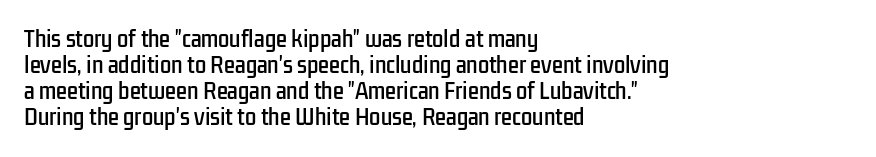
{"italic": "no", "underline": "no", "align": "left", "line_spacing": "normal", "line_spacing_ratio": 1.3, "letter_spacing": "normal", "letter_spacing_em": 0.0, "glyph_px": 20}
